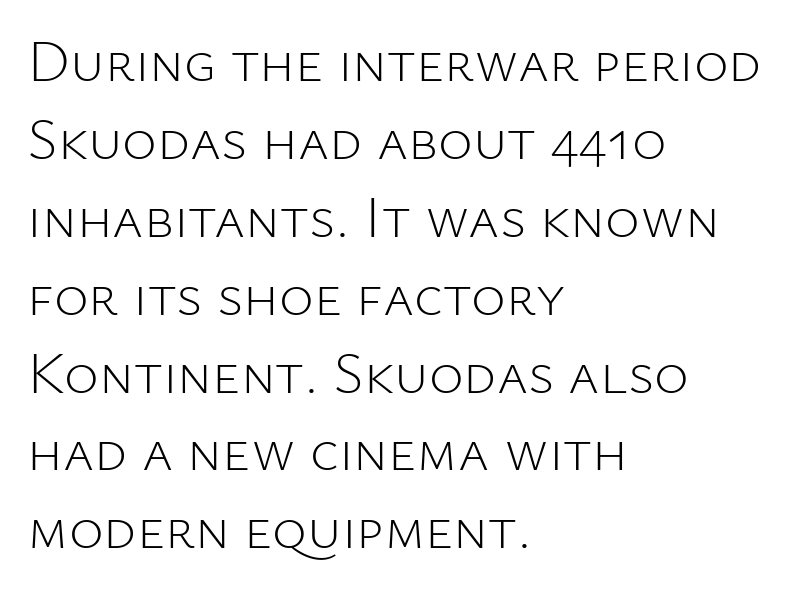
{"serif": "no", "italic": "no", "bold": "no", "weight": "light", "width": "normal", "stroke_contrast": "low", "x_height": "medium", "monospaced": "no", "underline": "no", "align": "left", "line_spacing": "normal", "line_spacing_ratio": 1.32, "letter_spacing": "normal", "letter_spacing_em": 0.0, "glyph_px": 59}
